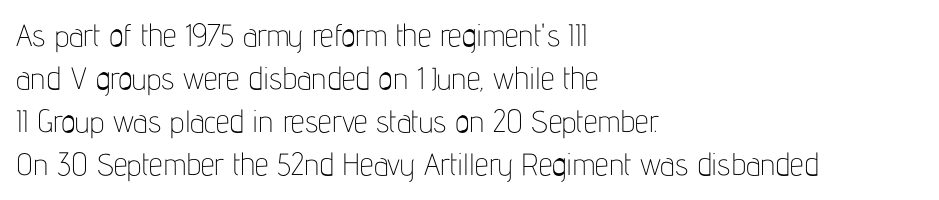
The image shows 31 px thin, condensed sans-serif type, upright; set left-aligned, normal line spacing (1.39x), normal letter spacing, not underlined; low stroke contrast and a medium x-height.
